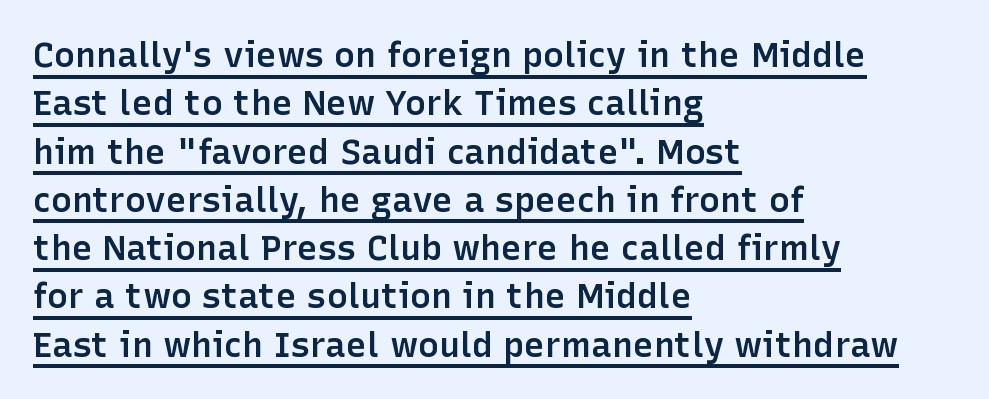
Q: Is the text bold? A: Semi-bold.
Q: Is the text italic (slanted)? A: No, it is upright.
Q: Is the typeface a serif or a sans-serif typeface? A: Sans-serif.
Q: Is the text underlined? A: Yes.
Q: How is the paragraph aligned? A: Left-aligned.
Q: Is the spacing between letters normal or unusually wide? A: Normal.
Q: Is the spacing between lines tight, normal or loose? A: Normal.
Q: Width (condensed, normal, or wide)? A: Normal.
Q: Stroke contrast? A: Low.
Q: x-height? A: Medium.
Q: Monospaced? A: No.
